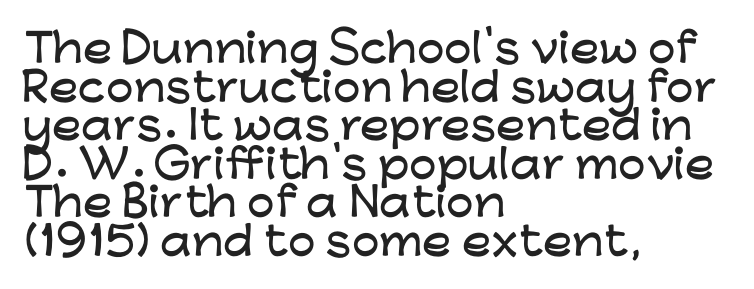
Q: Is the text italic (slanted)? A: No, it is upright.
Q: Is the typeface a serif or a sans-serif typeface? A: Sans-serif.
Q: Is the text underlined? A: No.
Q: How is the paragraph aligned? A: Left-aligned.
Q: Is the spacing between letters normal or unusually wide? A: Normal.
Q: Is the spacing between lines tight, normal or loose? A: Tight.
Q: Width (condensed, normal, or wide)? A: Wide.
Q: Stroke contrast? A: Low.
Q: x-height? A: Medium.
Q: Monospaced? A: No.
